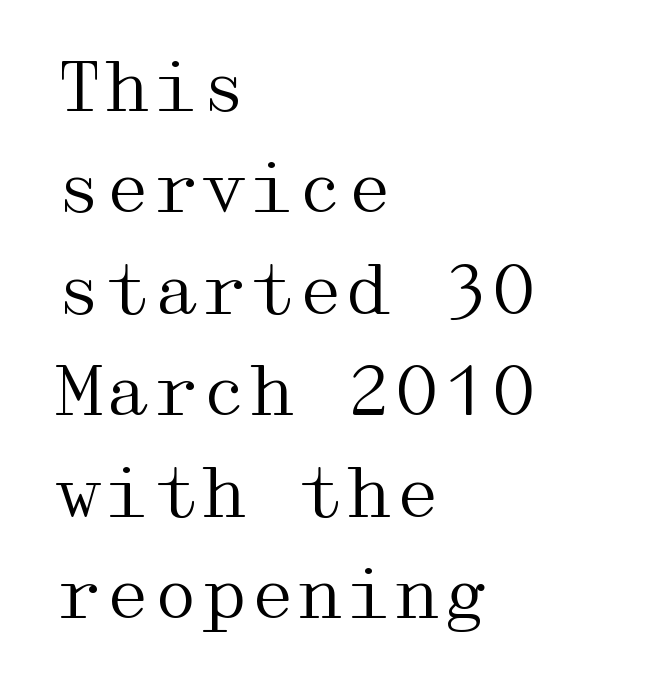
The image shows 69 px regular-weight, wide serif type, upright; set left-aligned, normal line spacing (1.47x), normal letter spacing, not underlined; medium stroke contrast and a medium x-height.
